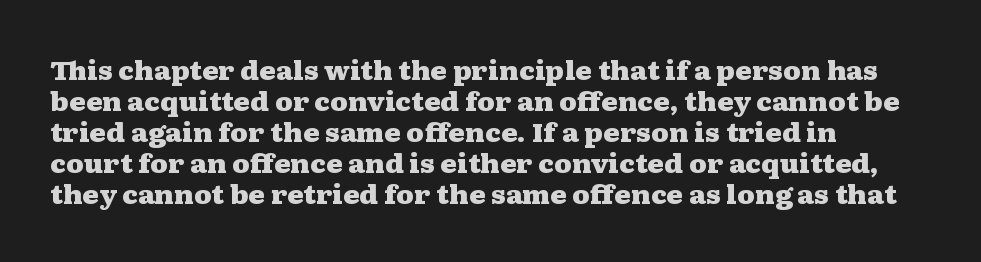
You'd pick this weight for a headline — it's a proper bold. Upright lettering throughout. Nothing unusual about the tracking: characters are spaced as the font intends. Check the space under the baseline: it is left empty.
